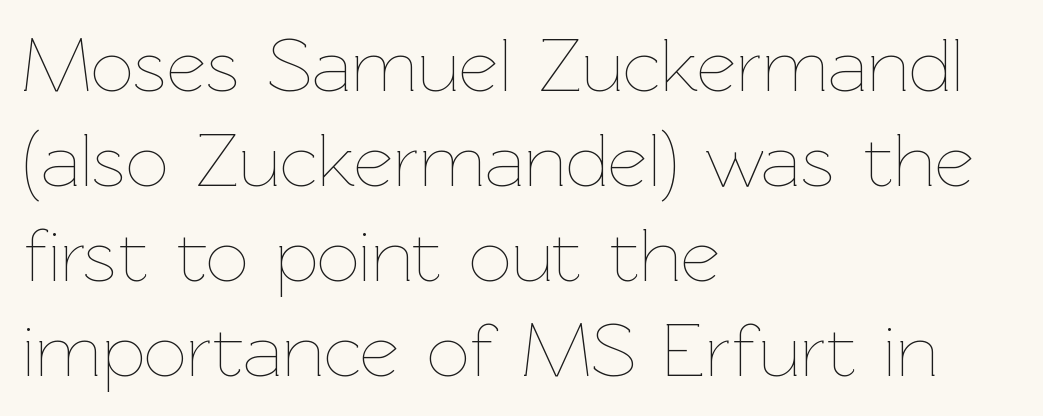
The image shows 76 px thin type, upright; set left-aligned, normal line spacing (1.25x), normal letter spacing, not underlined; low stroke contrast and a medium x-height.
